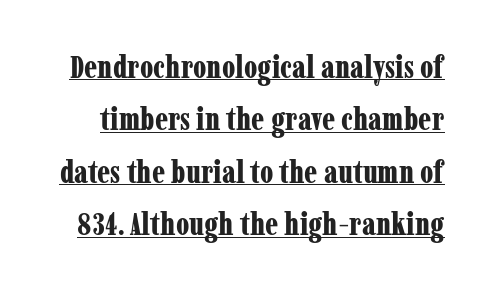
Q: Is the text bold? A: Yes.
Q: Is the text italic (slanted)? A: No, it is upright.
Q: Is the typeface a serif or a sans-serif typeface? A: Serif.
Q: Is the text underlined? A: Yes.
Q: Is the spacing between letters normal or unusually wide? A: Normal.
Q: Is the spacing between lines tight, normal or loose? A: Normal.
Q: Width (condensed, normal, or wide)? A: Condensed.
Q: Stroke contrast? A: Low.
Q: x-height? A: Medium.
Q: Monospaced? A: No.
